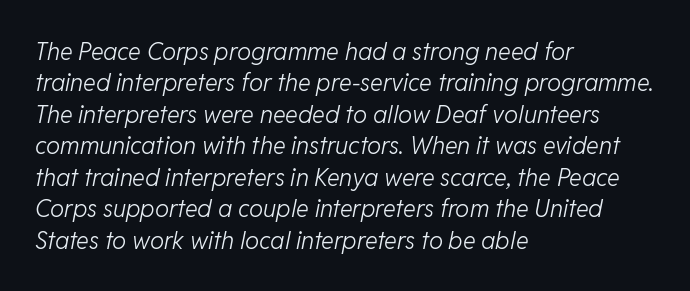
Q: Is the text bold? A: No.
Q: Is the text italic (slanted)? A: Yes, it leans right by about 11 degrees.
Q: Is the text underlined? A: No.
Q: How is the paragraph aligned? A: Left-aligned.
Q: Is the spacing between letters normal or unusually wide? A: Normal.
Q: Is the spacing between lines tight, normal or loose? A: Normal.
